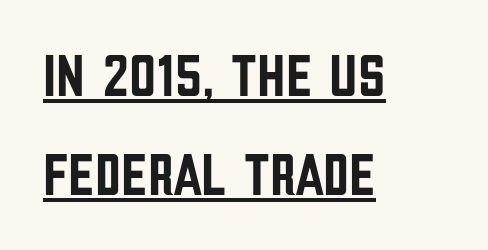
The image shows 60 px condensed sans-serif type, upright; set left-aligned, normal line spacing (1.65x), normal letter spacing, underlined; low stroke contrast and a large x-height.
